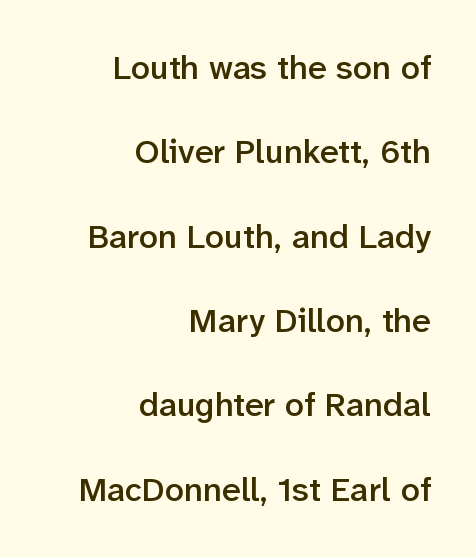
Q: Is the text bold? A: Semi-bold.
Q: Is the text italic (slanted)? A: No, it is upright.
Q: Is the typeface a serif or a sans-serif typeface? A: Sans-serif.
Q: Is the text underlined? A: No.
Q: How is the paragraph aligned? A: Right-aligned.
Q: Is the spacing between letters normal or unusually wide? A: Normal.
Q: Is the spacing between lines tight, normal or loose? A: Loose.
Q: Width (condensed, normal, or wide)? A: Normal.
Q: Stroke contrast? A: Low.
Q: x-height? A: Medium.
Q: Monospaced? A: No.
